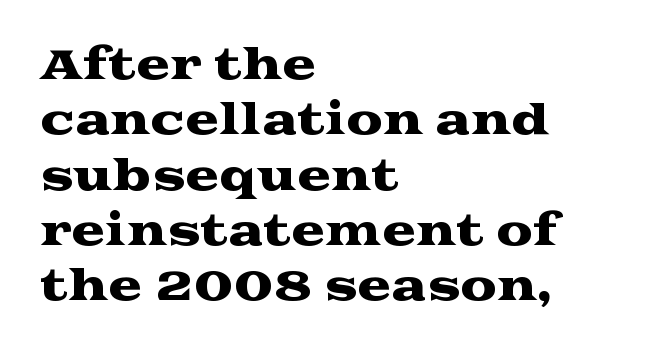
Q: Is the text italic (slanted)? A: No, it is upright.
Q: Is the typeface a serif or a sans-serif typeface? A: Serif.
Q: Is the text underlined? A: No.
Q: How is the paragraph aligned? A: Left-aligned.
Q: Is the spacing between letters normal or unusually wide? A: Normal.
Q: Is the spacing between lines tight, normal or loose? A: Normal.
Q: Width (condensed, normal, or wide)? A: Wide.
Q: Stroke contrast? A: Medium.
Q: x-height? A: Medium.
Q: Monospaced? A: No.
